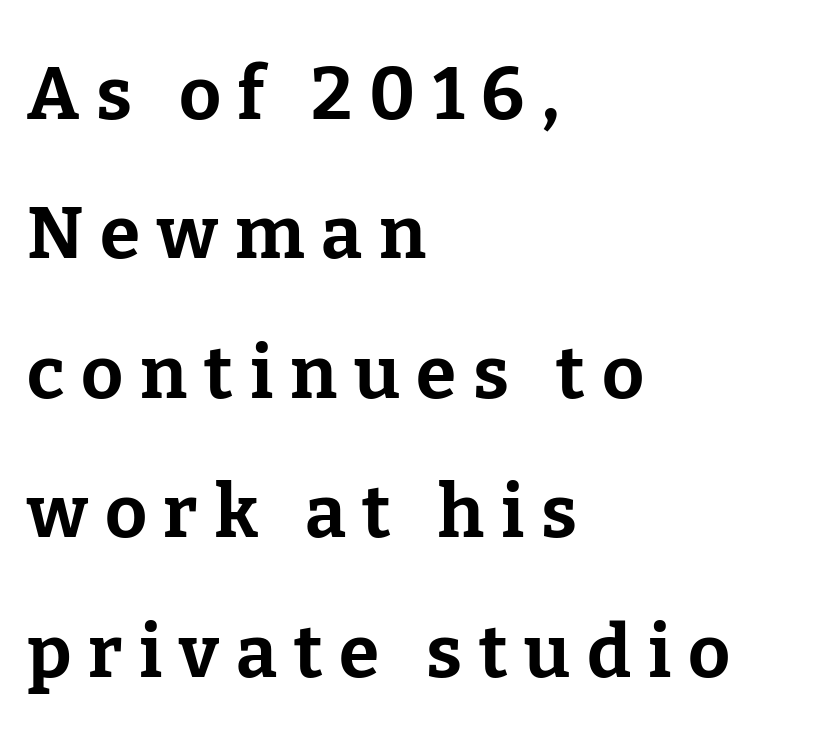
Q: Is the text bold? A: Yes.
Q: Is the text italic (slanted)? A: No, it is upright.
Q: Is the typeface a serif or a sans-serif typeface? A: Serif.
Q: Is the text underlined? A: No.
Q: How is the paragraph aligned? A: Left-aligned.
Q: Is the spacing between letters normal or unusually wide? A: Unusually wide.
Q: Is the spacing between lines tight, normal or loose? A: Loose.
Q: Width (condensed, normal, or wide)? A: Normal.
Q: Stroke contrast? A: Low.
Q: x-height? A: Medium.
Q: Monospaced? A: No.
